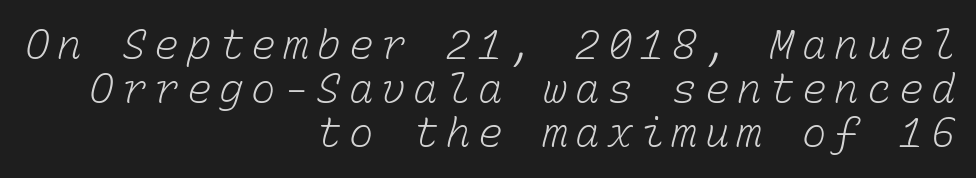
{"bold": "no", "weight": "light", "width": "normal", "stroke_contrast": "low", "x_height": "medium", "monospaced": "yes", "underline": "no", "align": "right", "line_spacing": "tight", "line_spacing_ratio": 1.07, "glyph_px": 41}
